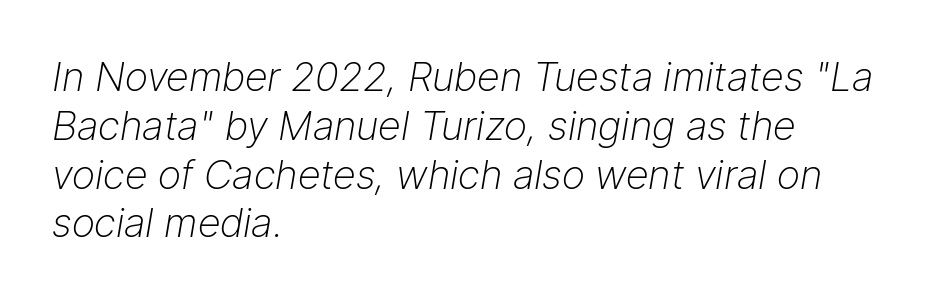
The image shows 40 px light type, italic (leaning right); set left-aligned, line spacing 1.22x, normal letter spacing, not underlined; low stroke contrast and a medium x-height.
